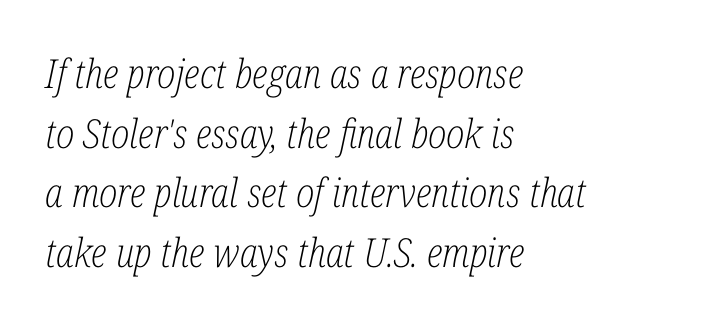
{"serif": "yes", "italic": "yes", "lean": "right", "slant_degrees": 12, "bold": "no", "weight": "light", "width": "condensed", "stroke_contrast": "low", "x_height": "medium", "monospaced": "no", "underline": "no", "align": "left", "line_spacing": "normal", "line_spacing_ratio": 1.49, "letter_spacing": "normal", "letter_spacing_em": 0.0, "glyph_px": 40}
